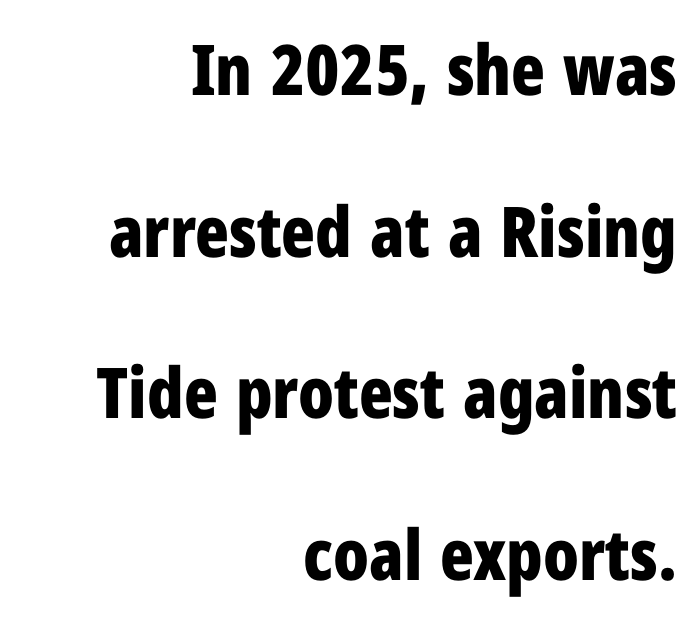
The image shows 70 px bold, condensed sans-serif type, upright; set right-aligned, loose line spacing (2.31x), normal letter spacing, not underlined; low stroke contrast and a medium x-height.
